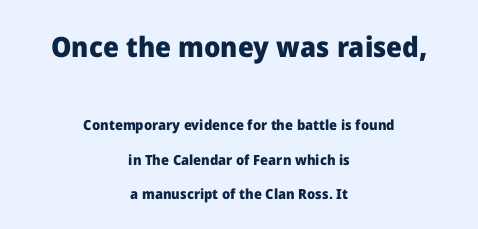
Regarding leading, the lines here are spaced well apart. The strip under each line holds only bare page. Varying glyph widths throughout — classic text-font behaviour. Size hierarchy here favors the leading block over the trailing one. In CSS terms this would be text-align: center. You'd pick this weight for a headline — it's a proper bold.
